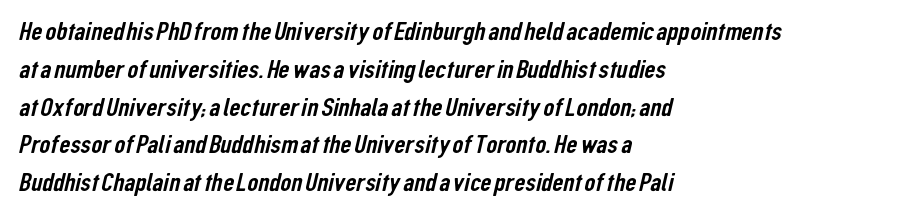
Short note: letters normally spaced. Is the block centered? No — it sits flush against the left margin. Is there much room between lines? A standard amount, neither cramped nor airy. Rule under the text: the space is simply empty.
